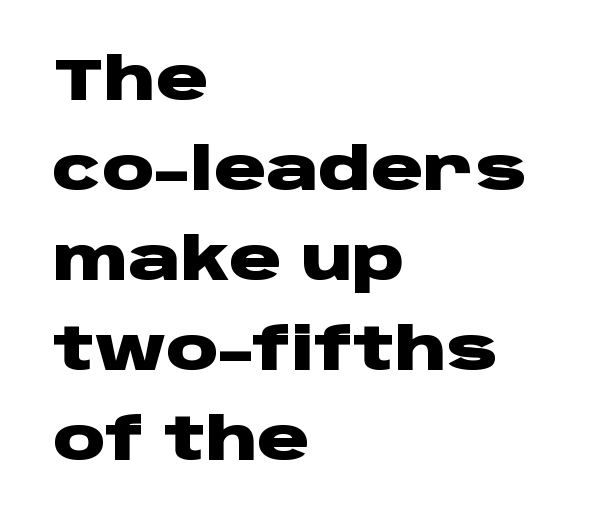
{"serif": "no", "italic": "no", "bold": "yes", "weight": "heavy", "width": "wide", "stroke_contrast": "low", "x_height": "large", "monospaced": "no", "underline": "no", "align": "left", "line_spacing": "normal", "line_spacing_ratio": 1.55, "letter_spacing": "normal", "letter_spacing_em": 0.0, "glyph_px": 58}
